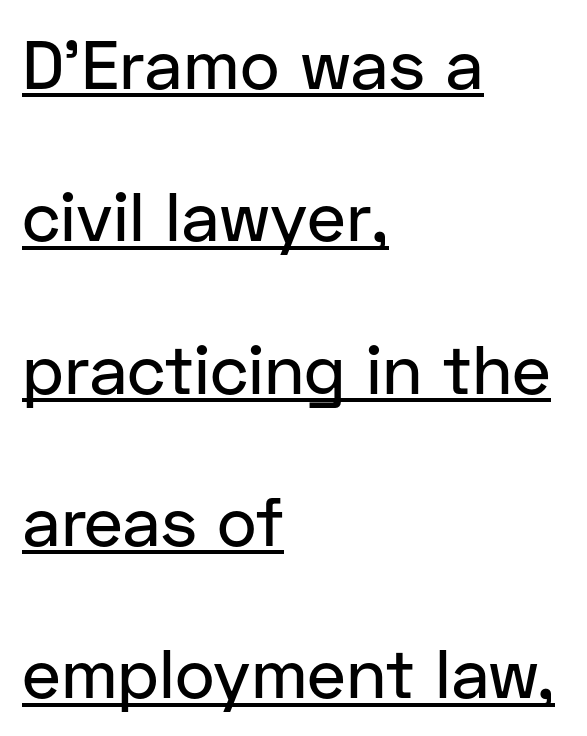
Q: Is the text italic (slanted)? A: No, it is upright.
Q: Is the typeface a serif or a sans-serif typeface? A: Sans-serif.
Q: Is the text underlined? A: Yes.
Q: How is the paragraph aligned? A: Left-aligned.
Q: Is the spacing between letters normal or unusually wide? A: Normal.
Q: Is the spacing between lines tight, normal or loose? A: Loose.
Q: Width (condensed, normal, or wide)? A: Normal.
Q: Stroke contrast? A: Low.
Q: x-height? A: Medium.
Q: Monospaced? A: No.
